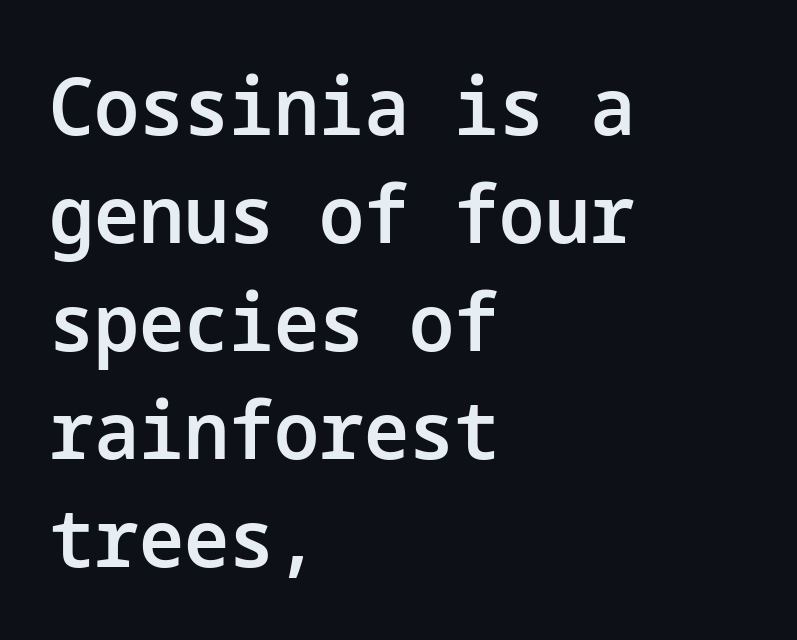
Q: Is the text bold? A: Semi-bold.
Q: Is the text italic (slanted)? A: No, it is upright.
Q: Is the typeface a serif or a sans-serif typeface? A: Sans-serif.
Q: Is the text underlined? A: No.
Q: How is the paragraph aligned? A: Left-aligned.
Q: Is the spacing between letters normal or unusually wide? A: Normal.
Q: Is the spacing between lines tight, normal or loose? A: Normal.
Q: Width (condensed, normal, or wide)? A: Normal.
Q: Stroke contrast? A: Low.
Q: x-height? A: Medium.
